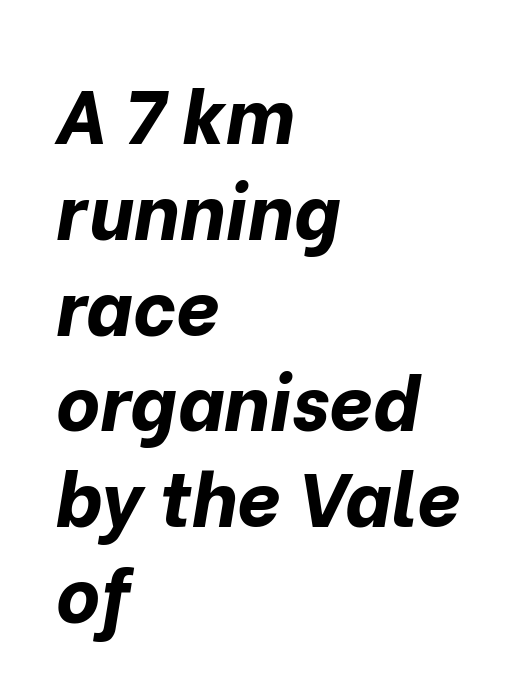
Q: Is the text bold? A: Yes.
Q: Is the text italic (slanted)? A: Yes, it leans right by about 10 degrees.
Q: Is the text underlined? A: No.
Q: How is the paragraph aligned? A: Left-aligned.
Q: Is the spacing between letters normal or unusually wide? A: Normal.
Q: Is the spacing between lines tight, normal or loose? A: Normal.
Q: Width (condensed, normal, or wide)? A: Normal.
Q: Stroke contrast? A: Low.
Q: x-height? A: Medium.
Q: Monospaced? A: No.
